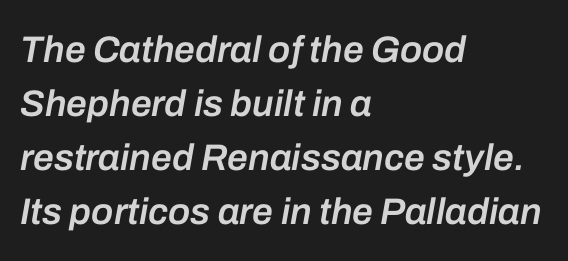
{"italic": "yes", "lean": "right", "slant_degrees": 10, "bold": "semi", "weight": "semibold", "width": "normal", "stroke_contrast": "low", "x_height": "medium", "monospaced": "no", "underline": "no", "align": "left", "line_spacing": "normal", "line_spacing_ratio": 1.46, "letter_spacing": "normal", "letter_spacing_em": 0.0, "glyph_px": 37}
